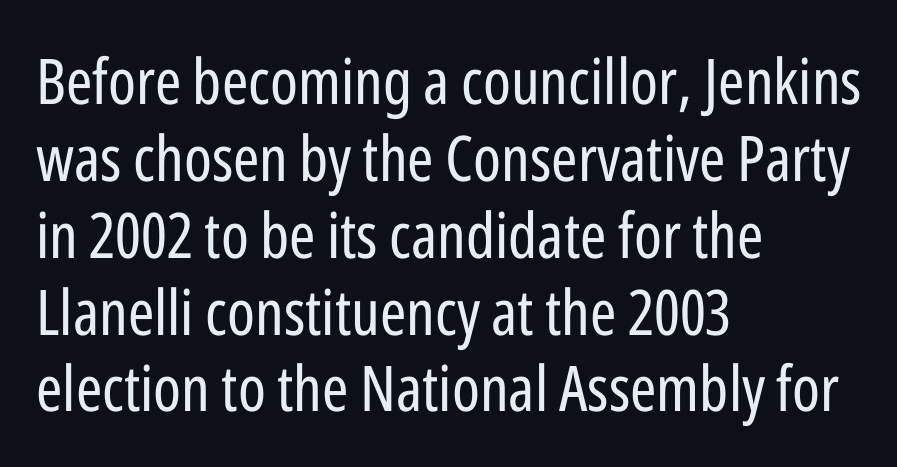
A sans-serif font was chosen for this passage. A classic flush-left, rag-right setting is used for this passage. Spacing between characters is what you'd get straight out of the box. Bare-footed words on every line. Every character sits straight up, as roman type does.
